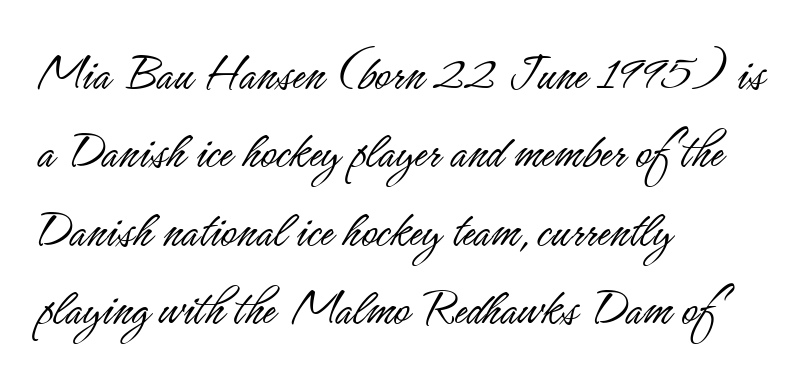
The image shows 54 px light, condensed sans-serif type; set left-aligned, normal line spacing (1.45x), normal letter spacing, not underlined; low stroke contrast and a small x-height.
